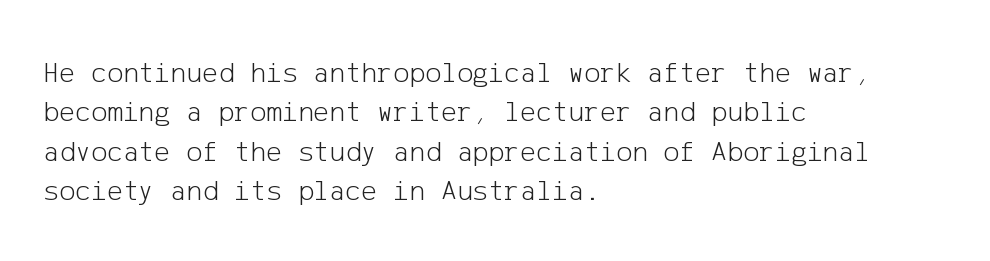
Q: Is the text bold? A: No.
Q: Is the text italic (slanted)? A: No, it is upright.
Q: Is the typeface a serif or a sans-serif typeface? A: Sans-serif.
Q: Is the text underlined? A: No.
Q: How is the paragraph aligned? A: Left-aligned.
Q: Is the spacing between letters normal or unusually wide? A: Normal.
Q: Is the spacing between lines tight, normal or loose? A: Normal.
Q: Width (condensed, normal, or wide)? A: Normal.
Q: Stroke contrast? A: Low.
Q: x-height? A: Medium.
